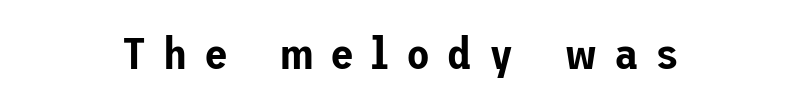
Q: Is the text italic (slanted)? A: No, it is upright.
Q: Is the typeface a serif or a sans-serif typeface? A: Sans-serif.
Q: Is the text underlined? A: No.
Q: How is the paragraph aligned? A: Centered.
Q: Is the spacing between letters normal or unusually wide? A: Unusually wide.
Q: Width (condensed, normal, or wide)? A: Normal.
Q: Stroke contrast? A: Low.
Q: x-height? A: Medium.
